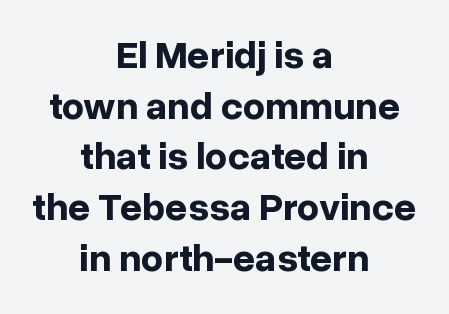
{"serif": "no", "italic": "no", "bold": "yes", "weight": "bold", "width": "normal", "stroke_contrast": "low", "x_height": "medium", "monospaced": "no", "underline": "no", "align": "center", "line_spacing": "normal", "line_spacing_ratio": 1.3, "letter_spacing": "normal", "letter_spacing_em": 0.0, "glyph_px": 39}
